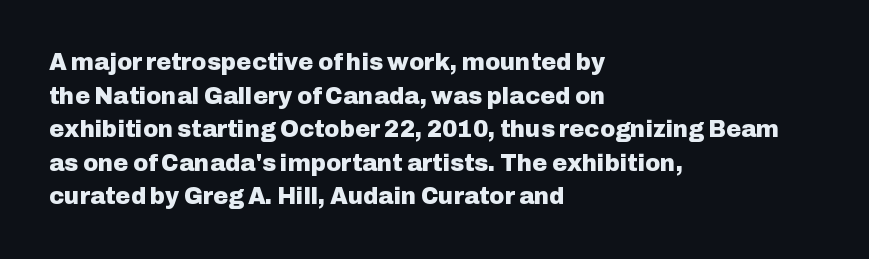
Each line starts at the same left margin while the right side varies. One glance says typical: line gaps are just what's usual. Nope, not italic — everything's standing straight. Plenty of ink on the page — the face is bold.
